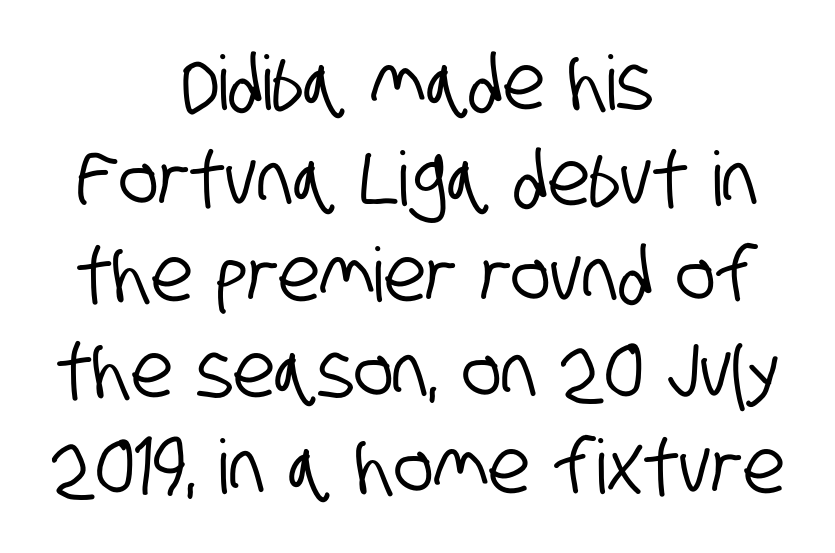
{"serif": "no", "width": "condensed", "stroke_contrast": "low", "x_height": "large", "monospaced": "no", "underline": "no", "align": "center", "line_spacing": "normal", "line_spacing_ratio": 1.28, "letter_spacing": "normal", "letter_spacing_em": 0.0, "glyph_px": 75}
